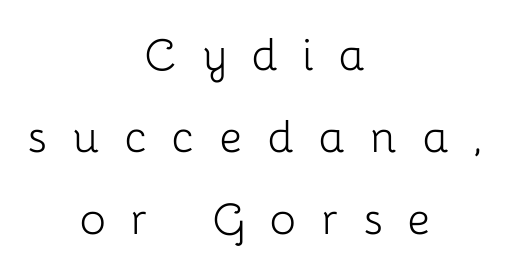
Q: Is the text bold? A: No.
Q: Is the text italic (slanted)? A: No, it is upright.
Q: Is the typeface a serif or a sans-serif typeface? A: Sans-serif.
Q: Is the text underlined? A: No.
Q: How is the paragraph aligned? A: Centered.
Q: Is the spacing between letters normal or unusually wide? A: Unusually wide.
Q: Is the spacing between lines tight, normal or loose? A: Normal.
Q: Width (condensed, normal, or wide)? A: Normal.
Q: Stroke contrast? A: Low.
Q: x-height? A: Medium.
Q: Monospaced? A: No.
